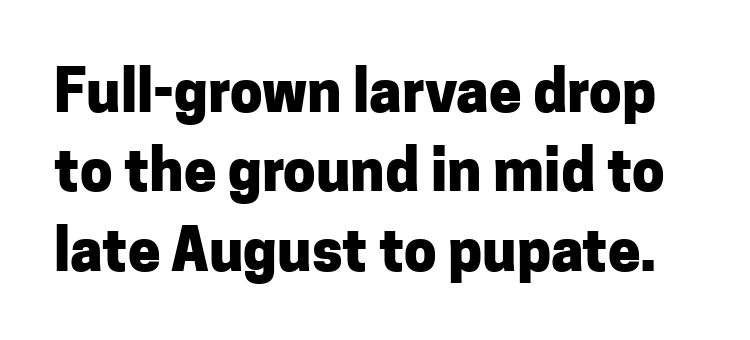
The image shows 58 px heavy sans-serif type, upright; set normal line spacing (1.37x), normal letter spacing, not underlined; low stroke contrast and a medium x-height.
